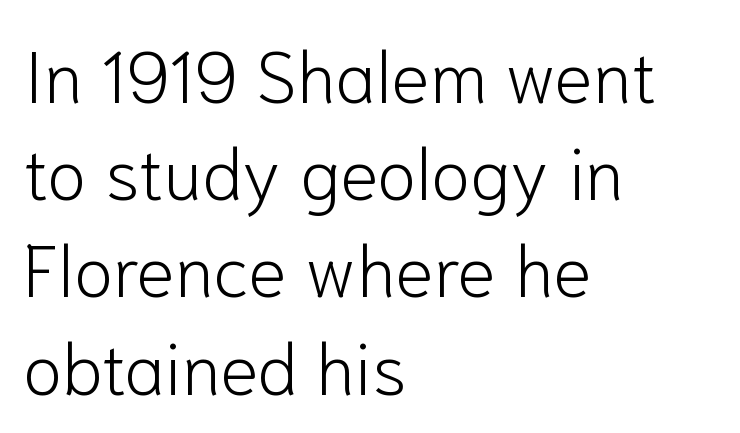
Q: Is the text bold? A: No.
Q: Is the text italic (slanted)? A: No, it is upright.
Q: Is the typeface a serif or a sans-serif typeface? A: Sans-serif.
Q: Is the text underlined? A: No.
Q: How is the paragraph aligned? A: Left-aligned.
Q: Is the spacing between letters normal or unusually wide? A: Normal.
Q: Is the spacing between lines tight, normal or loose? A: Normal.
Q: Width (condensed, normal, or wide)? A: Normal.
Q: Stroke contrast? A: Low.
Q: x-height? A: Medium.
Q: Monospaced? A: No.
